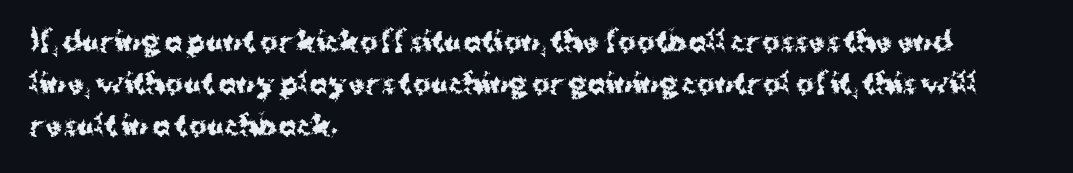
The image shows 27 px bold type, upright; set left-aligned, normal line spacing (1.56x), normal letter spacing, not underlined.
